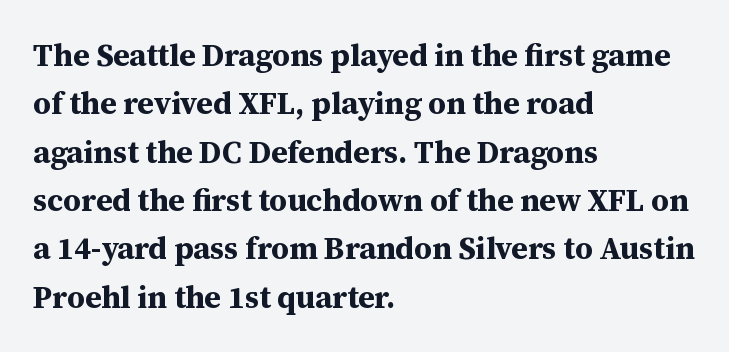
Q: Is the text bold? A: Yes.
Q: Is the text italic (slanted)? A: No, it is upright.
Q: Is the typeface a serif or a sans-serif typeface? A: Serif.
Q: Is the text underlined? A: No.
Q: How is the paragraph aligned? A: Left-aligned.
Q: Is the spacing between letters normal or unusually wide? A: Normal.
Q: Is the spacing between lines tight, normal or loose? A: Normal.
Q: Width (condensed, normal, or wide)? A: Normal.
Q: Stroke contrast? A: Medium.
Q: x-height? A: Medium.
Q: Monospaced? A: No.
